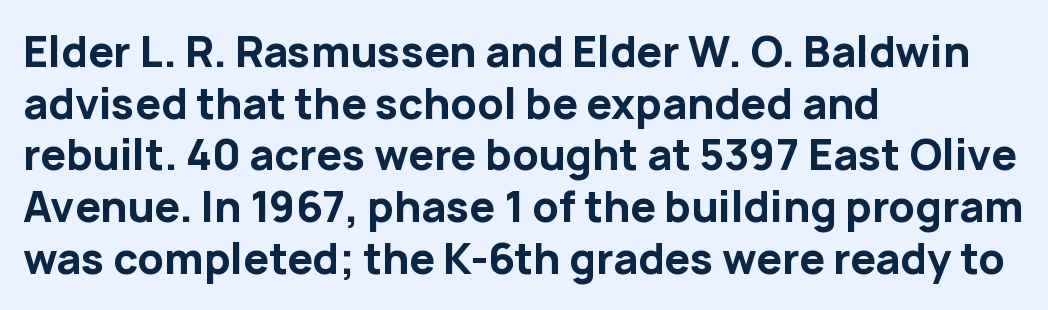
The image shows 41 px bold sans-serif type, upright; set left-aligned, normal line spacing (1.26x), normal letter spacing, not underlined; low stroke contrast and a medium x-height.
